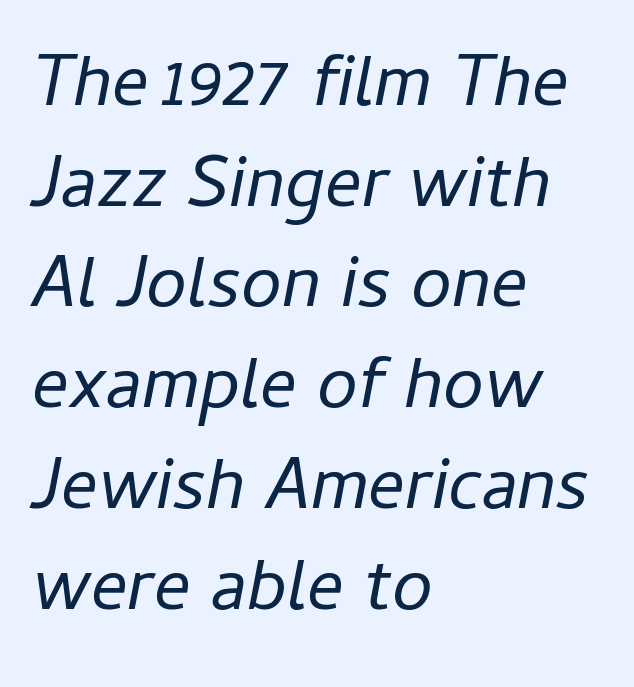
Descenders hang freely into open space. This reads as an unemphasized weight, regular at the heaviest. Line beginnings align vertically; line endings do not. Does the lettering tilt? It does — this is italic.
